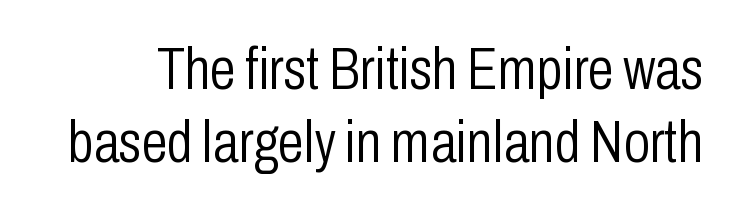
{"serif": "no", "italic": "no", "bold": "no", "weight": "light", "width": "condensed", "stroke_contrast": "low", "x_height": "medium", "monospaced": "no", "underline": "no", "line_spacing_ratio": 1.23, "letter_spacing": "normal", "letter_spacing_em": 0.0, "glyph_px": 59}
